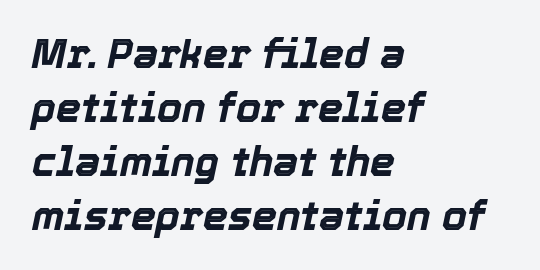
Heft: maximum for text — a bold. Notice how descenders clear the ascenders below comfortably — that's standard leading. Spacing verdict: proportional, widths tailored to each character. Decoration check: the copy has no underline.
